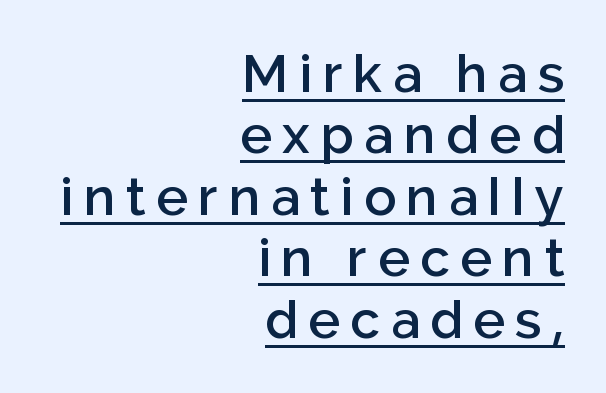
The image shows 53 px semibold sans-serif type, upright; set right-aligned, line spacing 1.16x, unusually wide letter spacing (+0.2 em), underlined; low stroke contrast and a medium x-height.
